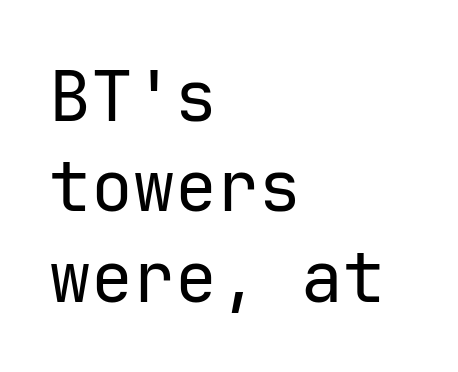
Q: Is the text bold? A: No.
Q: Is the text italic (slanted)? A: No, it is upright.
Q: Is the typeface a serif or a sans-serif typeface? A: Sans-serif.
Q: Is the text underlined? A: No.
Q: How is the paragraph aligned? A: Left-aligned.
Q: Is the spacing between letters normal or unusually wide? A: Normal.
Q: Is the spacing between lines tight, normal or loose? A: Normal.
Q: Width (condensed, normal, or wide)? A: Normal.
Q: Stroke contrast? A: Low.
Q: x-height? A: Medium.
